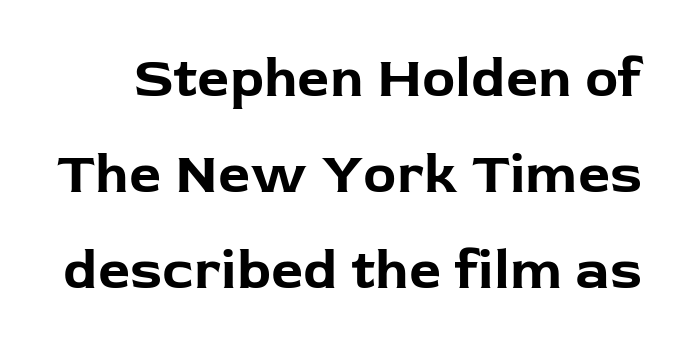
Italic? Not at all — the glyphs are vertical. Only glyphs here, with clear space below each row. The face used here has the dense, thick strokes of a bold. Do the characters align in a grid? No, the font is proportional. This sample uses a sans-serif face.
